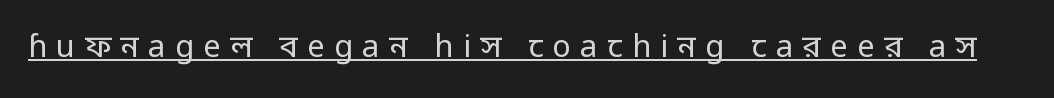
The image shows 31 px regular-weight sans-serif type, upright; set unusually wide letter spacing (+0.3 em), underlined; low stroke contrast and a medium x-height.
